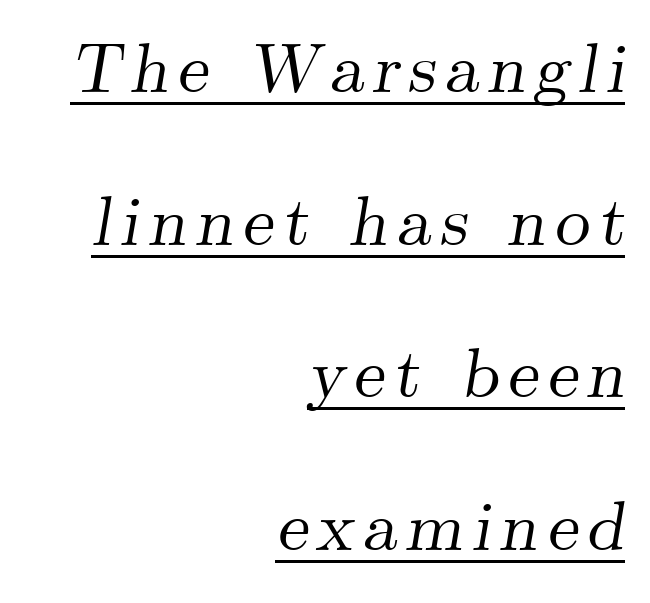
Q: Is the text italic (slanted)? A: Yes, it leans right by about 9 degrees.
Q: Is the typeface a serif or a sans-serif typeface? A: Serif.
Q: Is the text underlined? A: Yes.
Q: How is the paragraph aligned? A: Right-aligned.
Q: Is the spacing between lines tight, normal or loose? A: Loose.
Q: Width (condensed, normal, or wide)? A: Normal.
Q: Stroke contrast? A: Medium.
Q: x-height? A: Small.
Q: Monospaced? A: No.
